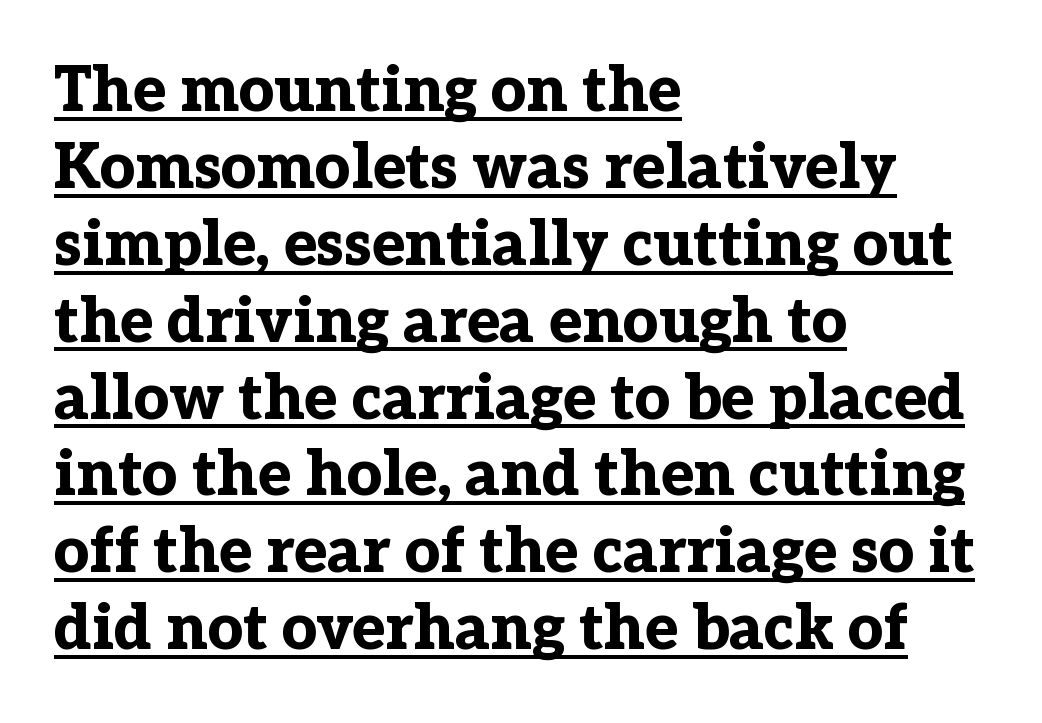
The image shows 62 px bold serif type, upright; set left-aligned, line spacing 1.24x, normal letter spacing, underlined; low stroke contrast and a medium x-height.
